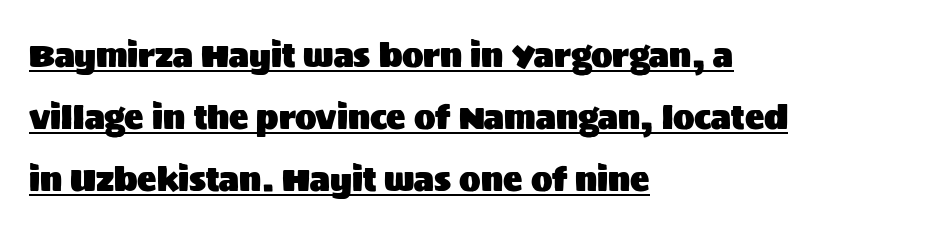
Q: Is the text italic (slanted)? A: No, it is upright.
Q: Is the typeface a serif or a sans-serif typeface? A: Sans-serif.
Q: Is the text underlined? A: Yes.
Q: How is the paragraph aligned? A: Left-aligned.
Q: Is the spacing between letters normal or unusually wide? A: Normal.
Q: Is the spacing between lines tight, normal or loose? A: Loose.
Q: Width (condensed, normal, or wide)? A: Normal.
Q: Stroke contrast? A: Medium.
Q: x-height? A: Large.
Q: Monospaced? A: No.
